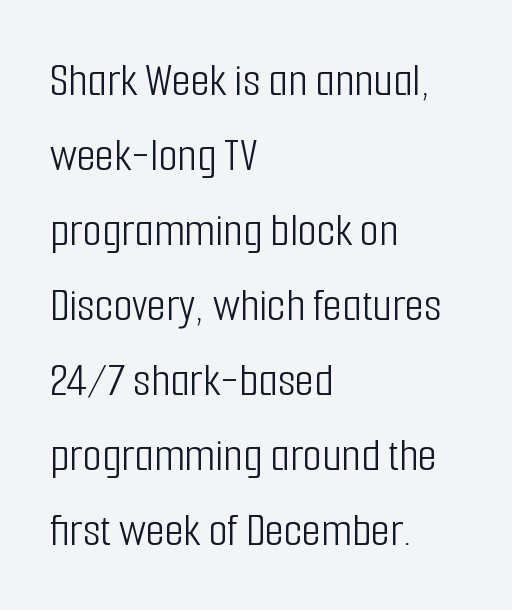
{"serif": "no", "italic": "no", "bold": "no", "weight": "light", "width": "condensed", "stroke_contrast": "low", "x_height": "medium", "monospaced": "no", "underline": "no", "align": "left", "line_spacing": "normal", "line_spacing_ratio": 1.53, "letter_spacing": "normal", "letter_spacing_em": 0.0, "glyph_px": 49}
